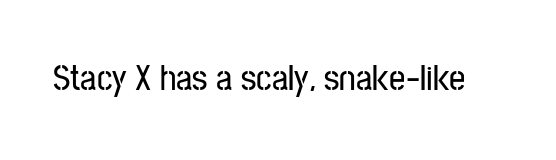
{"serif": "no", "italic": "no", "width": "condensed", "stroke_contrast": "low", "x_height": "medium", "monospaced": "no", "underline": "no", "letter_spacing": "normal", "letter_spacing_em": 0.0, "glyph_px": 36}
